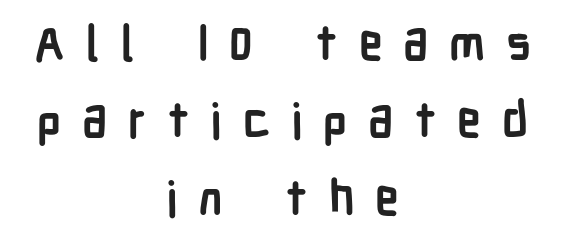
The image shows 48 px semibold, condensed sans-serif type, upright; set centered, normal line spacing (1.61x), unusually wide letter spacing (+0.43 em), not underlined; low stroke contrast and a medium x-height.
